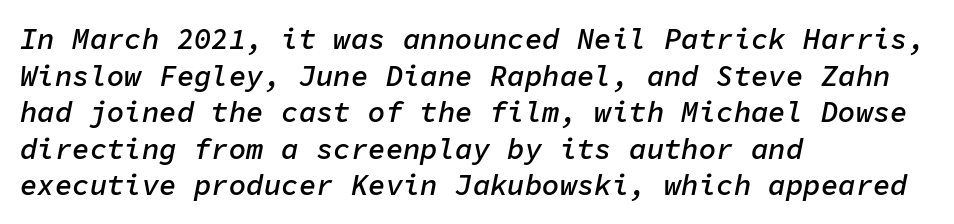
The image shows 29 px semibold type, italic (leaning right), monospaced; set left-aligned, normal line spacing (1.26x), normal letter spacing, not underlined; low stroke contrast and a medium x-height.
